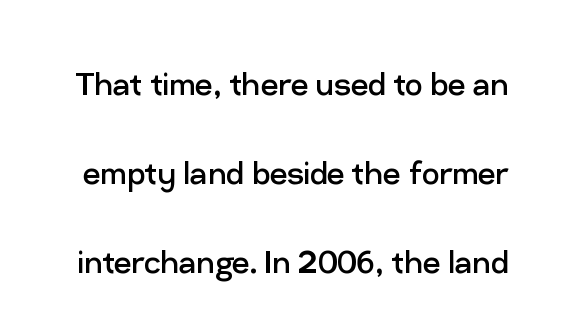
Q: Is the text bold? A: No.
Q: Is the text italic (slanted)? A: No, it is upright.
Q: Is the typeface a serif or a sans-serif typeface? A: Sans-serif.
Q: Is the text underlined? A: No.
Q: Is the spacing between letters normal or unusually wide? A: Normal.
Q: Is the spacing between lines tight, normal or loose? A: Loose.
Q: Width (condensed, normal, or wide)? A: Normal.
Q: Stroke contrast? A: Low.
Q: x-height? A: Medium.
Q: Monospaced? A: No.
